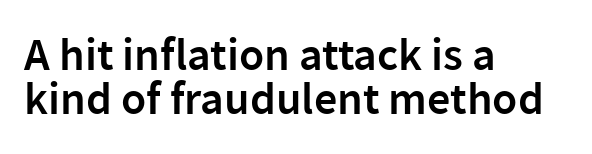
The image shows 46 px semibold sans-serif type, upright; set left-aligned, tight line spacing (0.96x), normal letter spacing, not underlined; low stroke contrast and a medium x-height.
